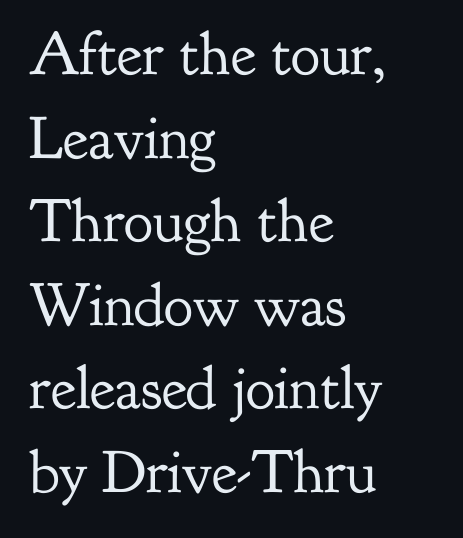
When letters stand straight like this, we call the style roman or upright. Character widths vary here, with narrow letters taking less room than wide ones. This is serif lettering, the kind often seen in printed books. Descender tails drop into unmarked territory. The typesetter chose a ragged-right arrangement here. Spacing between characters is what you'd get straight out of the box.
